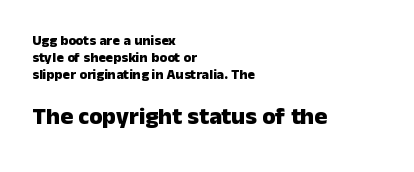
Q: Is the text bold? A: Yes.
Q: Is the text italic (slanted)? A: No, it is upright.
Q: Is the text underlined? A: No.
Q: How is the paragraph aligned? A: Left-aligned.
Q: Is the spacing between letters normal or unusually wide? A: Normal.
Q: Which block of text is set in a larger size, the first (top) or the second (bottom)? A: The second (bottom) one.
